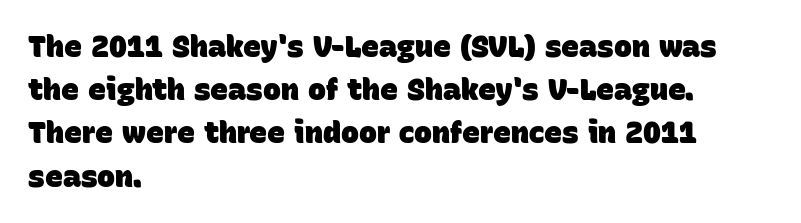
{"serif": "no", "bold": "yes", "weight": "heavy", "width": "normal", "stroke_contrast": "low", "x_height": "large", "monospaced": "no", "underline": "no", "align": "left", "line_spacing": "normal", "line_spacing_ratio": 1.44, "letter_spacing": "normal", "letter_spacing_em": 0.0, "glyph_px": 30}
